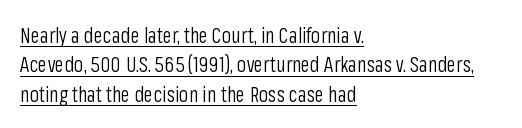
The rows are spaced the way most documents space them. Compared with a centered layout, this one pins lines to the left instead. Does a line run under the words? Yes, clearly. Is the type heavy? It reads as light-to-regular instead.
